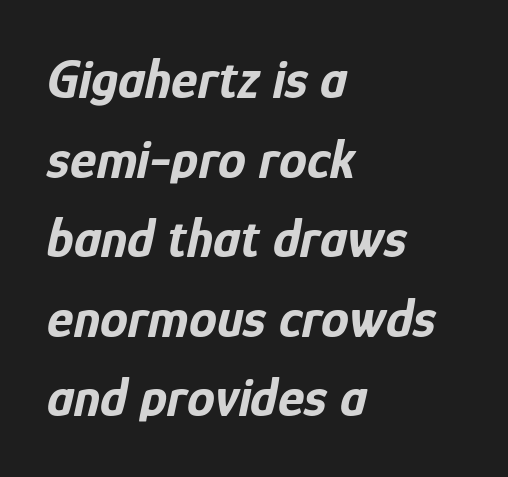
{"italic": "yes", "lean": "right", "slant_degrees": 12, "bold": "yes", "weight": "bold", "width": "condensed", "stroke_contrast": "low", "x_height": "medium", "monospaced": "no", "underline": "no", "align": "left", "line_spacing": "normal", "line_spacing_ratio": 1.42, "letter_spacing": "normal", "letter_spacing_em": 0.0, "glyph_px": 56}
